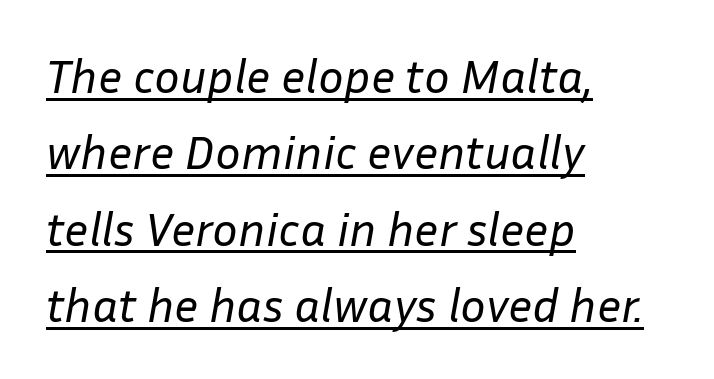
The image shows 48 px regular-weight type, italic (leaning right); set left-aligned, normal line spacing (1.59x), normal letter spacing, underlined; low stroke contrast and a medium x-height.
